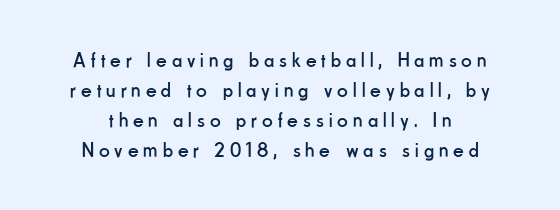
{"italic": "no", "bold": "no", "underline": "no", "line_spacing": "normal", "line_spacing_ratio": 1.43, "letter_spacing": "wide", "letter_spacing_em": 0.24, "glyph_px": 21}
